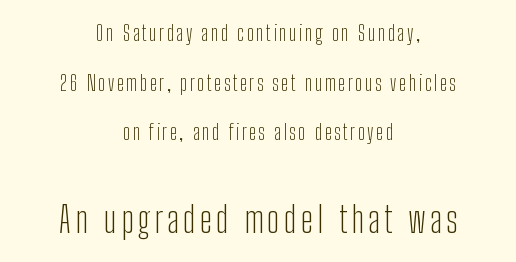
The image shows 36 px light, condensed sans-serif type, upright; set centered, loose line spacing (2.36x), not underlined; the second (bottom) block is 1.71x larger; low stroke contrast and a medium x-height.
